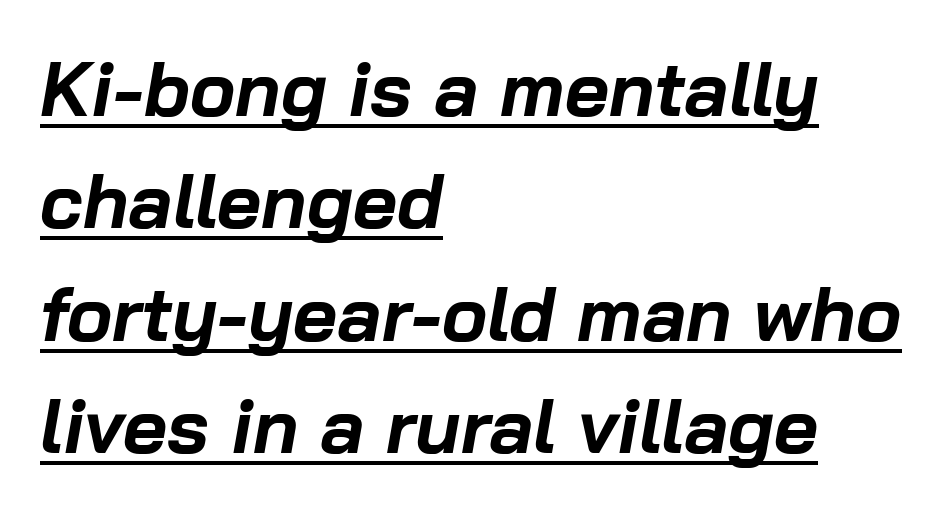
The image shows 76 px bold type, italic (leaning right); set left-aligned, normal line spacing (1.48x), normal letter spacing, underlined; low stroke contrast and a medium x-height.
